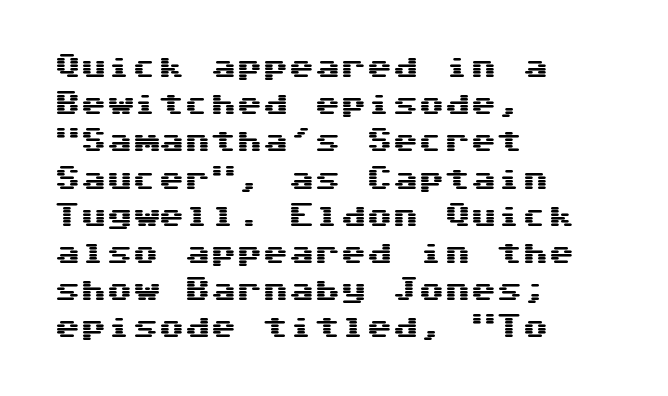
The passage is arranged the way most books set body copy — flush left. No extra tracking has been applied to these lines. You can tell it's not italic because the verticals are truly vertical. The leading is moderate, giving the passage an even texture. The specimen omits any rule beneath the text block's lines.
